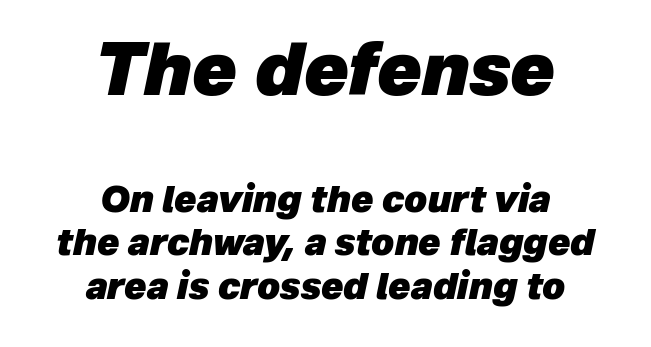
The image shows 72 px heavy type, italic (leaning right); set centered, line spacing 1.21x, normal letter spacing, not underlined; the first (top) block is 2.0x larger; low stroke contrast and a medium x-height.
